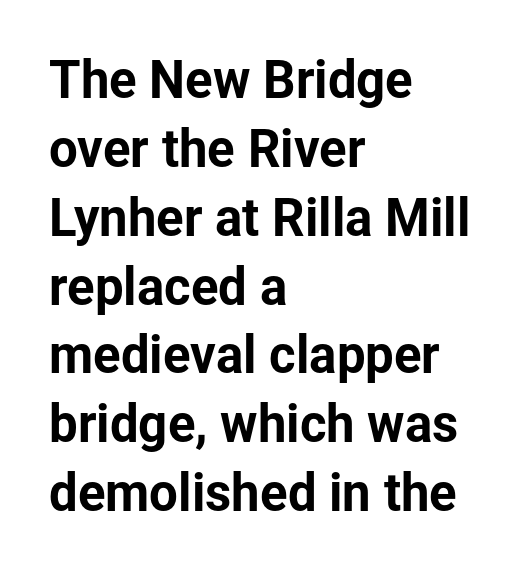
Q: Is the text italic (slanted)? A: No, it is upright.
Q: Is the typeface a serif or a sans-serif typeface? A: Sans-serif.
Q: Is the text underlined? A: No.
Q: How is the paragraph aligned? A: Left-aligned.
Q: Is the spacing between letters normal or unusually wide? A: Normal.
Q: Is the spacing between lines tight, normal or loose? A: Normal.
Q: Width (condensed, normal, or wide)? A: Normal.
Q: Stroke contrast? A: Low.
Q: x-height? A: Medium.
Q: Monospaced? A: No.
